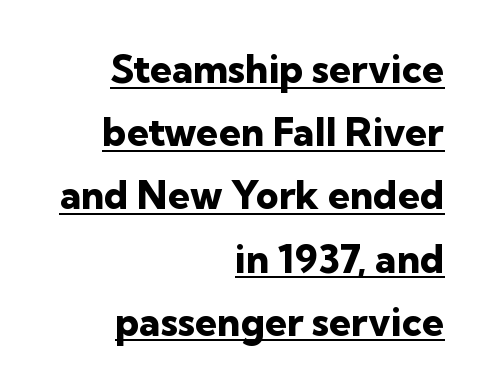
Vertical strokes here are truly vertical. The font family rendered here belongs to the sans-serif group. You'd pick this weight for a headline — it's a proper bold. The paragraph has a hard right edge and a soft left edge. If you measured baseline to baseline, you'd find a middling distance.
